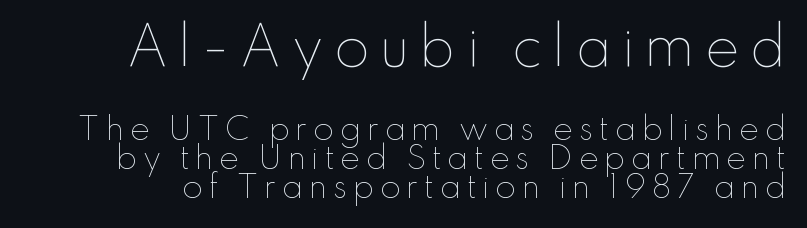
The image shows 52 px thin type, upright; set tight line spacing (0.98x), not underlined; the first (top) block is 1.73x larger; low stroke contrast and a small x-height.
